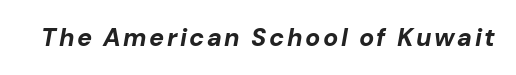
Compared with ordinary roman type, these characters are visibly tilted. No word sits above an underline. In terms of weight, the rendering is a true, heavy bold.
